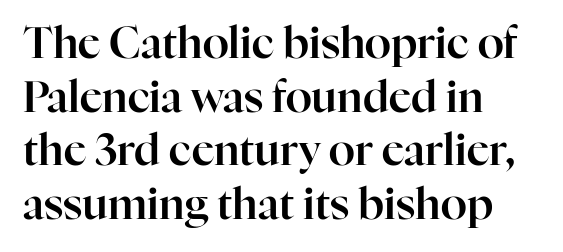
The image shows 43 px serif type, upright; set left-aligned, normal line spacing (1.25x), normal letter spacing, not underlined; high stroke contrast and a medium x-height.
